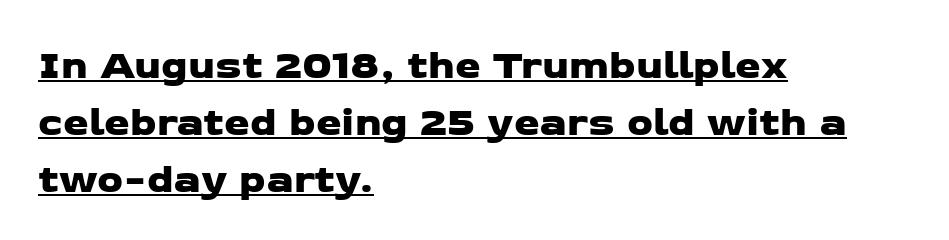
{"serif": "no", "width": "wide", "stroke_contrast": "low", "x_height": "medium", "monospaced": "no", "underline": "yes", "align": "left", "line_spacing": "normal", "line_spacing_ratio": 1.39, "letter_spacing": "normal", "letter_spacing_em": 0.0, "glyph_px": 41}
